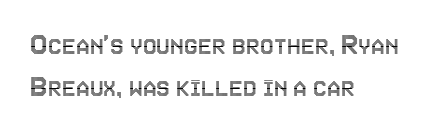
{"italic": "no", "width": "condensed", "x_height": "large", "monospaced": "no", "underline": "no", "align": "left", "line_spacing": "normal", "line_spacing_ratio": 1.36, "letter_spacing": "normal", "letter_spacing_em": 0.0, "glyph_px": 31}
